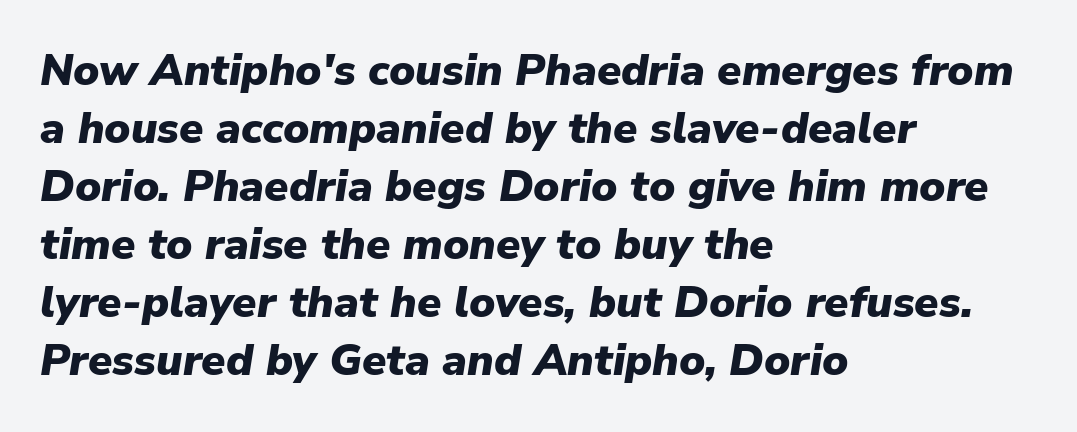
Q: Is the text bold? A: Yes.
Q: Is the text italic (slanted)? A: Yes, it leans right by about 9 degrees.
Q: Is the text underlined? A: No.
Q: How is the paragraph aligned? A: Left-aligned.
Q: Is the spacing between letters normal or unusually wide? A: Normal.
Q: Is the spacing between lines tight, normal or loose? A: Normal.
Q: Width (condensed, normal, or wide)? A: Normal.
Q: Stroke contrast? A: Low.
Q: x-height? A: Medium.
Q: Monospaced? A: No.
